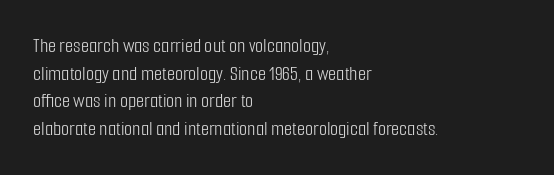
Teacher's note: observe the even left margin — that is flush-left alignment. The line texture is even and compact thanks to regular tracking. The lettering stays uniformly vertical, giving the passage a roman look. The baseline area is clear.
